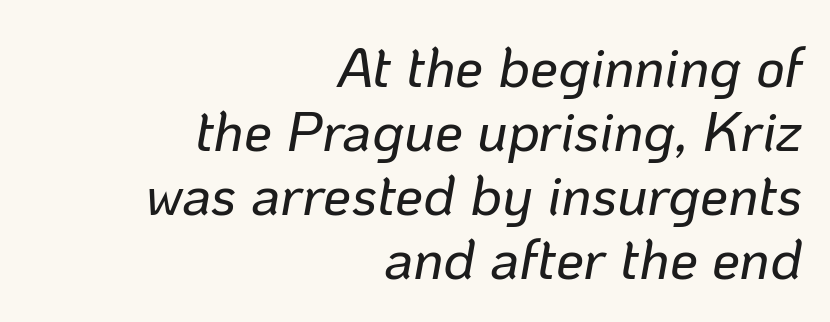
The rendering uses a small line-height, squeezing the rows. Tracking value appears to be zero — textbook default spacing. You could not count columns in this text — the font is proportionally spaced. Clear beneath every line of the passage. Notice how the stems are inclined rather than vertical — that's the hallmark of italics.
